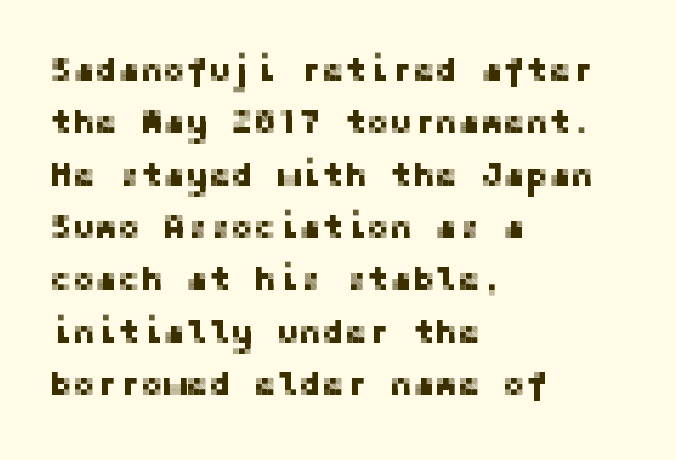
The image shows 34 px sans-serif type, upright; set left-aligned, normal line spacing (1.54x), normal letter spacing, not underlined; low stroke contrast and a medium x-height.
